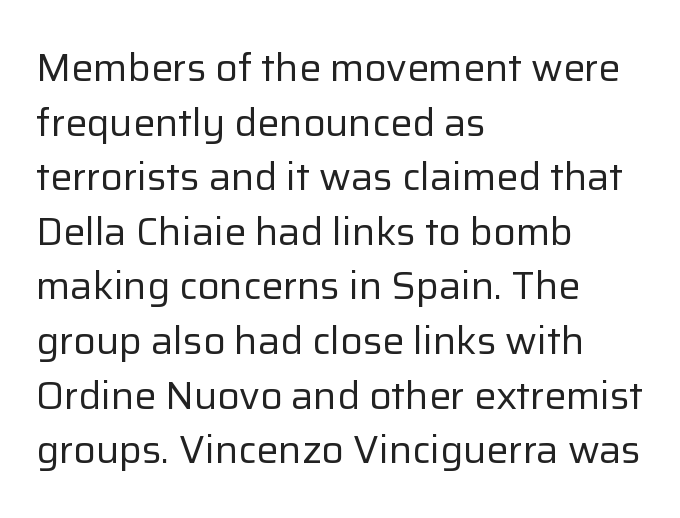
The image shows 39 px regular-weight sans-serif type, upright; set left-aligned, normal line spacing (1.4x), normal letter spacing, not underlined; low stroke contrast and a medium x-height.
